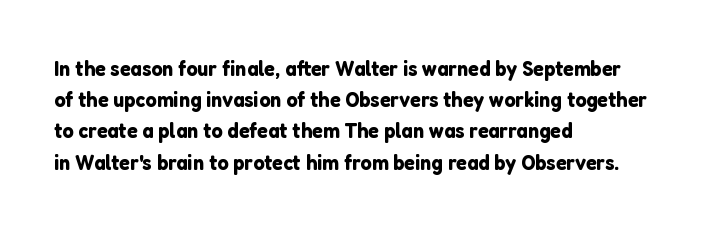
{"italic": "no", "underline": "no", "align": "left", "line_spacing": "normal", "line_spacing_ratio": 1.42, "letter_spacing": "normal", "letter_spacing_em": 0.0, "glyph_px": 22}
